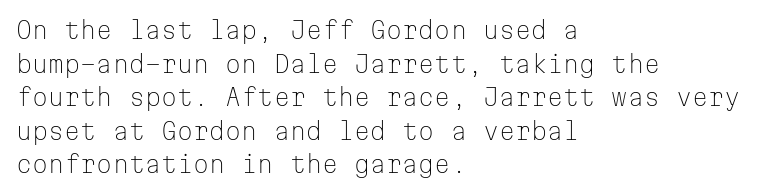
What stands out about the letter spacing? Nothing — it is the standard amount. Type without underlining. You can tell it's not italic because the verticals are truly vertical. Is there much room between lines? A standard amount, neither cramped nor airy.
